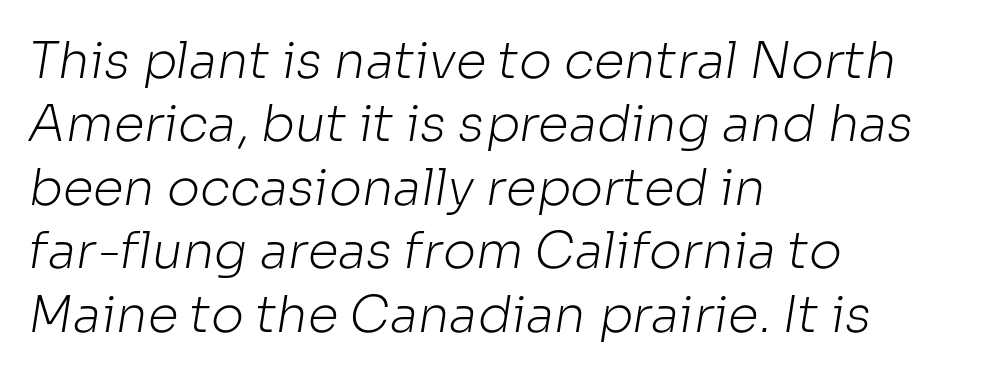
{"serif": "no", "bold": "no", "weight": "light", "width": "normal", "stroke_contrast": "low", "x_height": "medium", "monospaced": "no", "underline": "no", "align": "left", "line_spacing": "normal", "line_spacing_ratio": 1.27, "letter_spacing": "normal", "letter_spacing_em": 0.0, "glyph_px": 50}
